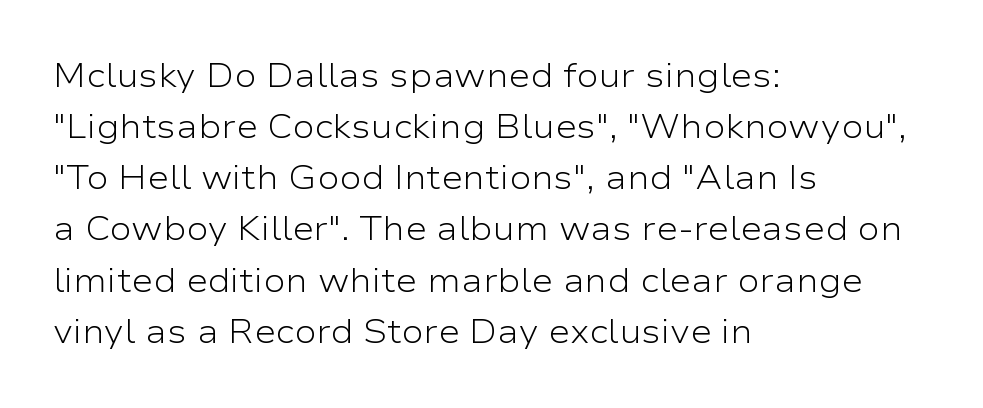
The image shows 33 px light, wide sans-serif type, upright; set left-aligned, normal line spacing (1.55x), normal letter spacing, not underlined; low stroke contrast and a medium x-height.
